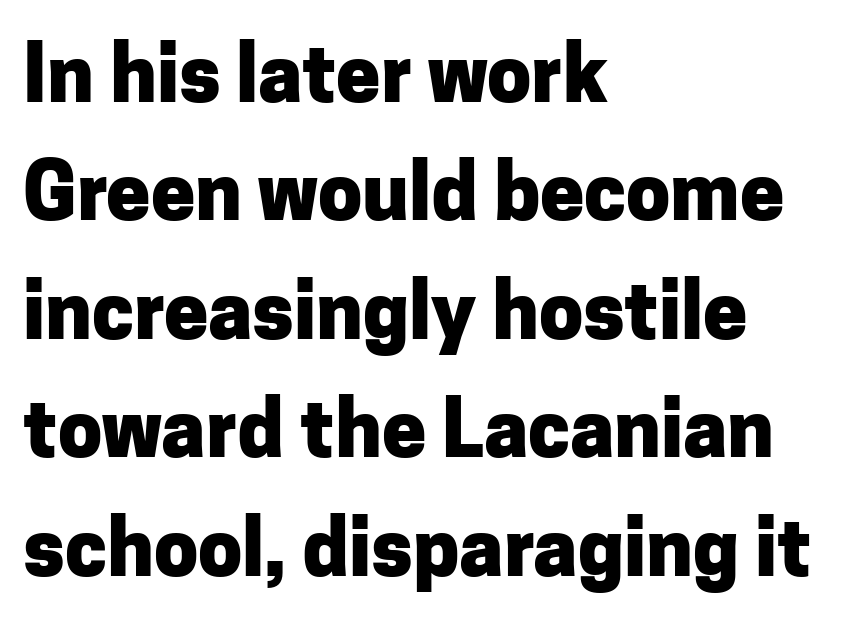
The image shows 79 px heavy sans-serif type, upright; set left-aligned, normal line spacing (1.5x), normal letter spacing, not underlined; low stroke contrast and a medium x-height.
